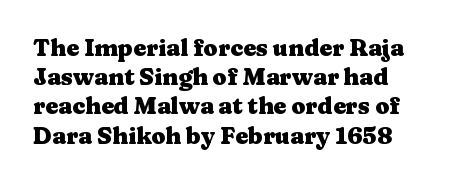
The image shows 23 px bold type, upright; set left-aligned, normal line spacing (1.27x), normal letter spacing, not underlined.
